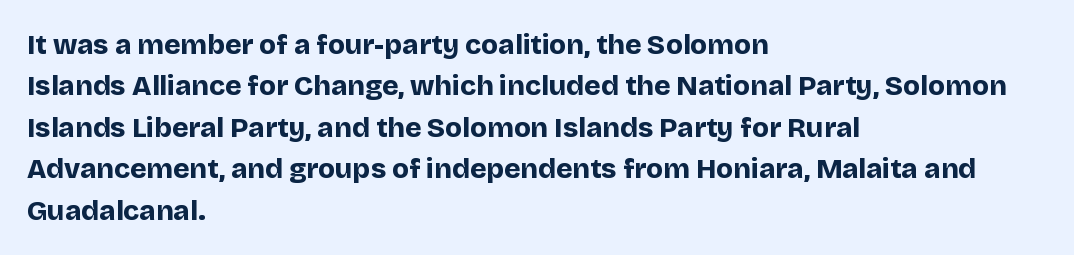
Q: Is the text bold? A: Yes.
Q: Is the text italic (slanted)? A: No, it is upright.
Q: Is the typeface a serif or a sans-serif typeface? A: Sans-serif.
Q: Is the text underlined? A: No.
Q: How is the paragraph aligned? A: Left-aligned.
Q: Is the spacing between letters normal or unusually wide? A: Normal.
Q: Is the spacing between lines tight, normal or loose? A: Normal.
Q: Width (condensed, normal, or wide)? A: Normal.
Q: Stroke contrast? A: Low.
Q: x-height? A: Large.
Q: Monospaced? A: No.
